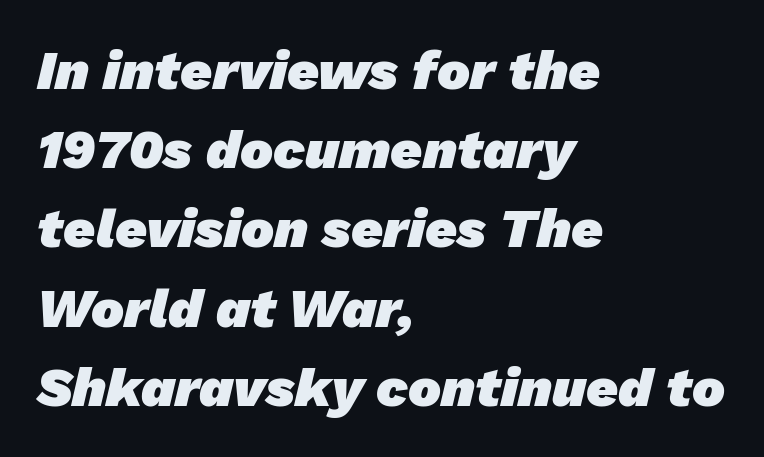
In terms of letterspacing, this is plain default setting. Is this a sans? Yes — the strokes have no serifs. The paragraph shown leans on its left margin. Each glyph is drawn with heavy, bold strokes. A bare baseline throughout the passage. The passage shown is typed in a proportional face where columns would drift.
